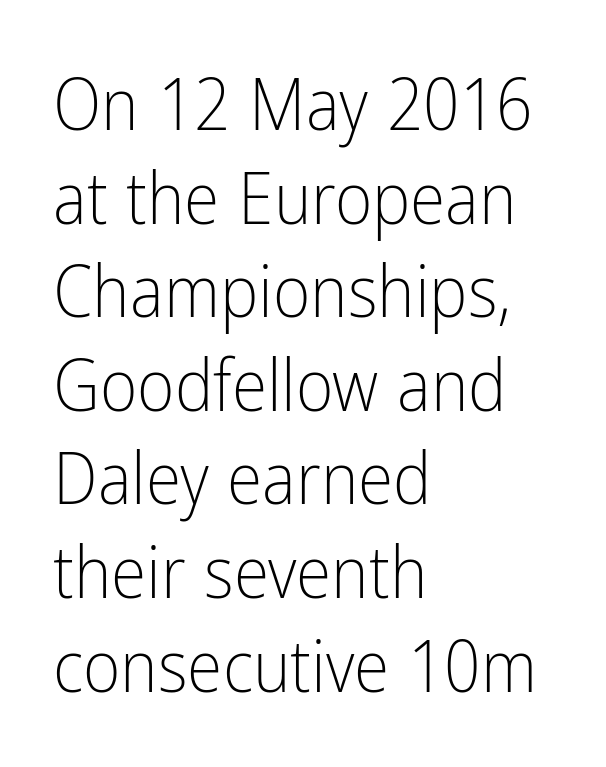
Check the space under the baseline: it is left empty. Ordinary non-slanted type is in use. Compared with a centered layout, this one pins lines to the left instead. The tracking reads as untouched default to a designer's eye.
